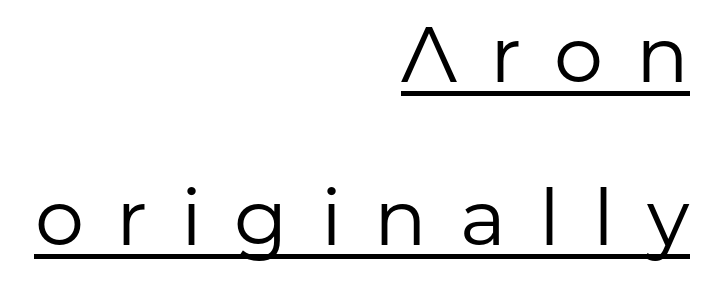
{"serif": "no", "italic": "no", "bold": "no", "weight": "regular", "width": "normal", "stroke_contrast": "low", "x_height": "medium", "monospaced": "no", "underline": "yes", "align": "right", "line_spacing": "loose", "line_spacing_ratio": 2.09, "letter_spacing": "wide", "letter_spacing_em": 0.42, "glyph_px": 78}
